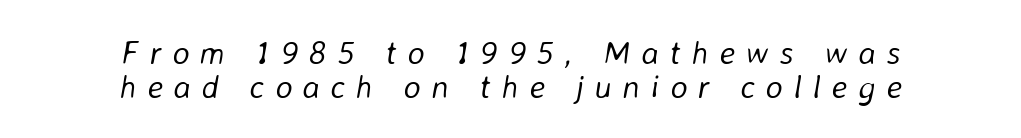
Q: Is the text bold? A: No.
Q: Is the text italic (slanted)? A: Yes, it leans right by about 8 degrees.
Q: Is the text underlined? A: No.
Q: How is the paragraph aligned? A: Centered.
Q: Is the spacing between letters normal or unusually wide? A: Unusually wide.
Q: Is the spacing between lines tight, normal or loose? A: Tight.
Q: Width (condensed, normal, or wide)? A: Normal.
Q: Stroke contrast? A: Low.
Q: x-height? A: Medium.
Q: Monospaced? A: No.
